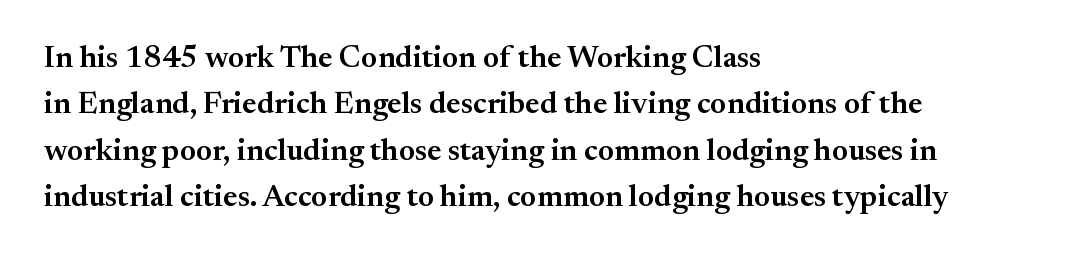
Note the varied advance widths — an 'i' is clearly narrower than an 'm'. The rag falls on the right side of this text block. The foot of each line stays bare and open. Posture: upright roman. This is the in-between weight designers call semibold or demi.
